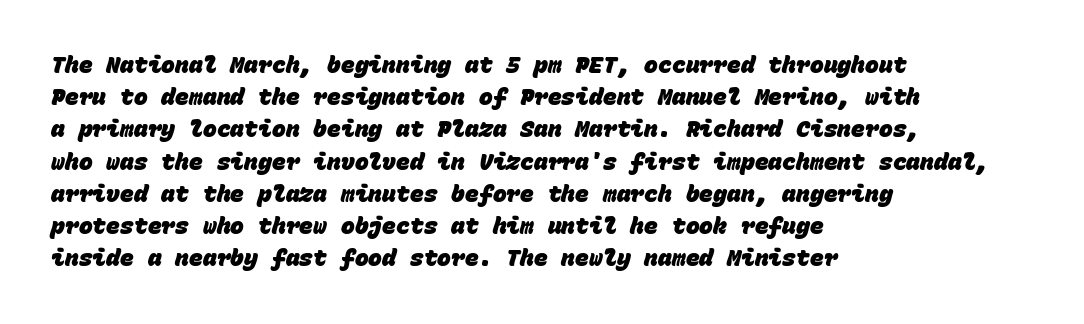
Q: Is the text bold? A: Yes.
Q: Is the text underlined? A: No.
Q: How is the paragraph aligned? A: Left-aligned.
Q: Is the spacing between letters normal or unusually wide? A: Normal.
Q: Is the spacing between lines tight, normal or loose? A: Normal.
